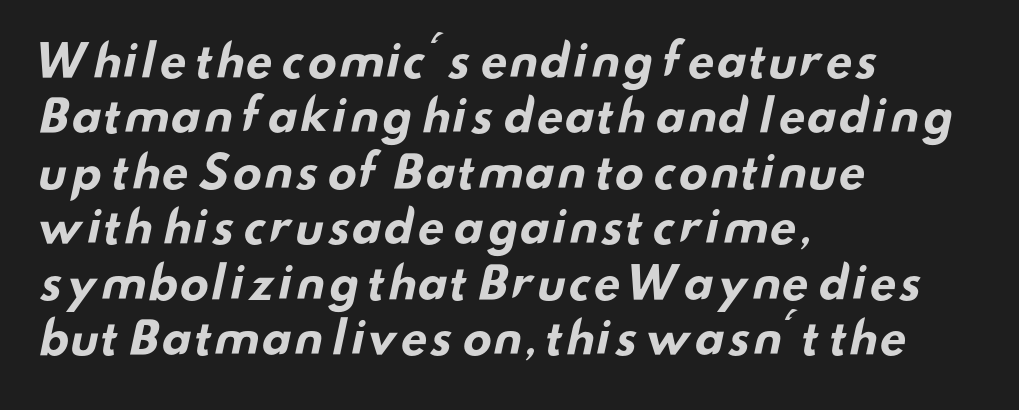
{"serif": "no", "bold": "yes", "weight": "bold", "width": "wide", "stroke_contrast": "low", "x_height": "small", "monospaced": "no", "underline": "no", "align": "left", "line_spacing": "normal", "line_spacing_ratio": 1.26, "letter_spacing": "normal", "letter_spacing_em": 0.0, "glyph_px": 44}
